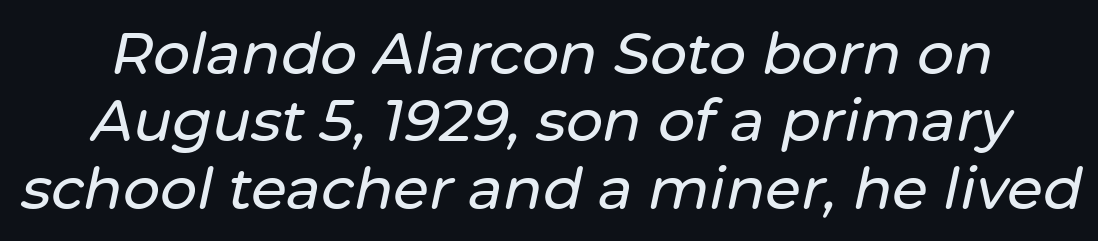
Q: Is the text italic (slanted)? A: Yes, it leans right by about 12 degrees.
Q: Is the text underlined? A: No.
Q: Is the spacing between letters normal or unusually wide? A: Normal.
Q: Width (condensed, normal, or wide)? A: Normal.
Q: Stroke contrast? A: Low.
Q: x-height? A: Medium.
Q: Monospaced? A: No.
